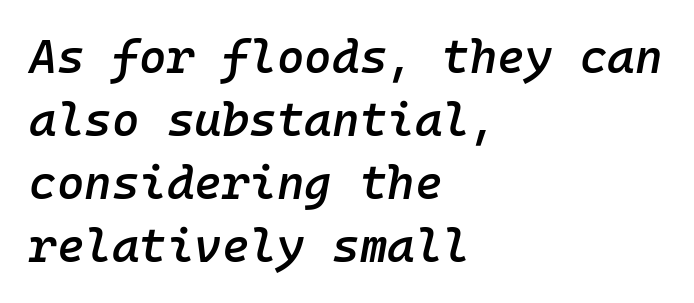
Q: Is the text bold? A: Semi-bold.
Q: Is the text italic (slanted)? A: Yes, it leans right by about 10 degrees.
Q: Is the text underlined? A: No.
Q: How is the paragraph aligned? A: Left-aligned.
Q: Is the spacing between letters normal or unusually wide? A: Normal.
Q: Is the spacing between lines tight, normal or loose? A: Normal.
Q: Width (condensed, normal, or wide)? A: Normal.
Q: Stroke contrast? A: Low.
Q: x-height? A: Medium.
Q: Monospaced? A: Yes.
